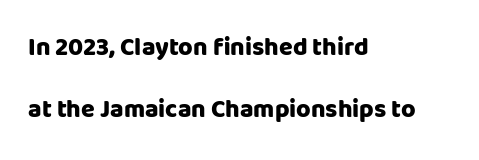
Loosely led — the rows are spread out. Quick note: not italic, upright. Reading down the block, your eye returns to a fixed left position each line. Notice how thick the strokes are: this is what a full bold looks like.
